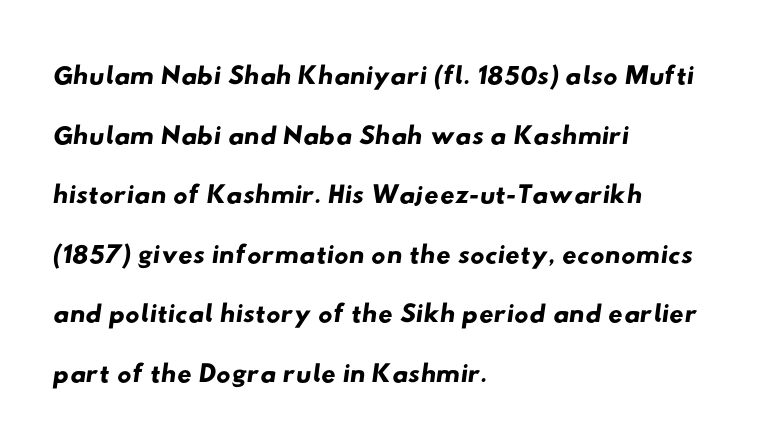
Q: Is the typeface a serif or a sans-serif typeface? A: Sans-serif.
Q: Is the text underlined? A: No.
Q: How is the paragraph aligned? A: Left-aligned.
Q: Is the spacing between letters normal or unusually wide? A: Normal.
Q: Is the spacing between lines tight, normal or loose? A: Normal.
Q: Width (condensed, normal, or wide)? A: Wide.
Q: Stroke contrast? A: Low.
Q: x-height? A: Small.
Q: Monospaced? A: No.
